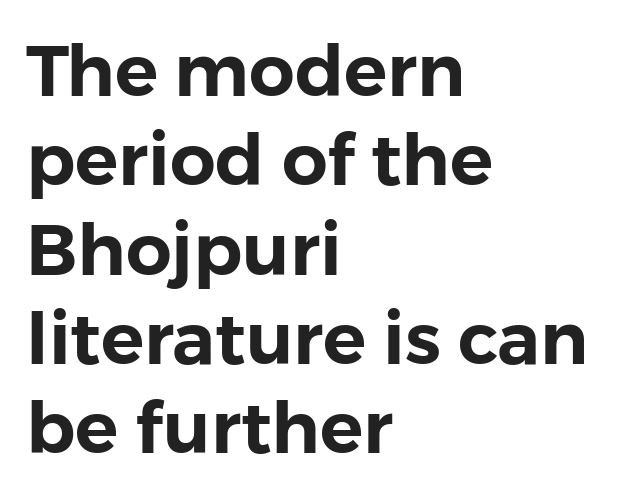
Ordinary non-slanted type is in use. The letters advance in unequal steps, a hallmark of proportional type. Has an underline been added? It has not. Here the glyphs are tracked normally, forming tight word shapes. Does the type have serifs? No, each stem ends abruptly.
